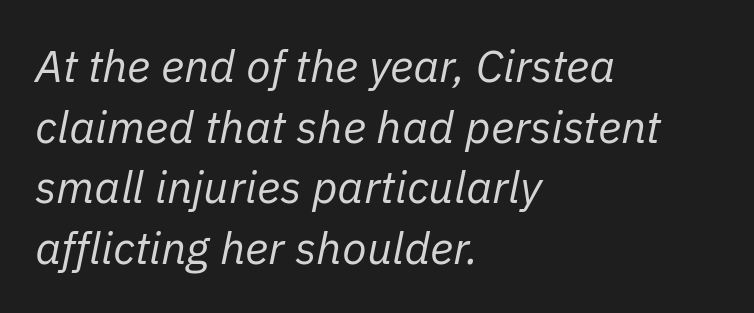
{"italic": "yes", "lean": "right", "slant_degrees": 11, "bold": "no", "weight": "regular", "width": "normal", "stroke_contrast": "low", "x_height": "medium", "monospaced": "no", "underline": "no", "align": "left", "line_spacing": "normal", "line_spacing_ratio": 1.35, "letter_spacing": "normal", "letter_spacing_em": 0.0, "glyph_px": 45}
